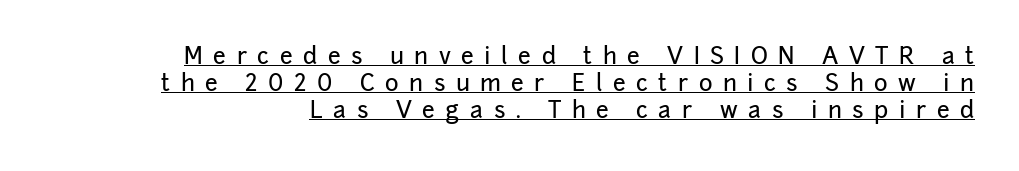
The image shows 23 px text type, upright; set line spacing 1.18x, unusually wide letter spacing (+0.46 em), underlined.
